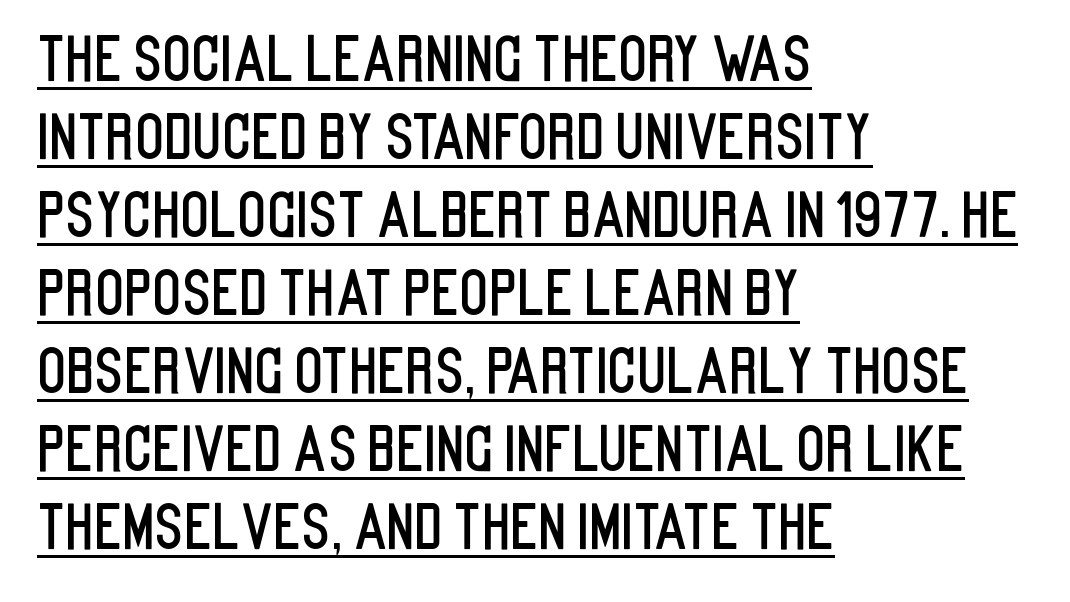
Q: Is the text italic (slanted)? A: No, it is upright.
Q: Is the typeface a serif or a sans-serif typeface? A: Sans-serif.
Q: Is the text underlined? A: Yes.
Q: How is the paragraph aligned? A: Left-aligned.
Q: Is the spacing between letters normal or unusually wide? A: Normal.
Q: Is the spacing between lines tight, normal or loose? A: Normal.
Q: Width (condensed, normal, or wide)? A: Condensed.
Q: Stroke contrast? A: Low.
Q: x-height? A: Large.
Q: Monospaced? A: No.
